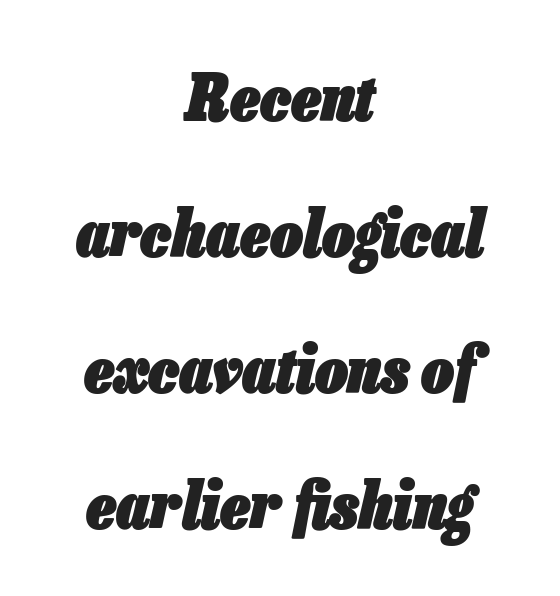
Q: Is the text bold? A: Yes.
Q: Is the text italic (slanted)? A: Yes, it leans right by about 13 degrees.
Q: Is the text underlined? A: No.
Q: How is the paragraph aligned? A: Centered.
Q: Is the spacing between letters normal or unusually wide? A: Normal.
Q: Is the spacing between lines tight, normal or loose? A: Loose.
Q: Width (condensed, normal, or wide)? A: Condensed.
Q: Stroke contrast? A: Low.
Q: x-height? A: Medium.
Q: Monospaced? A: No.
